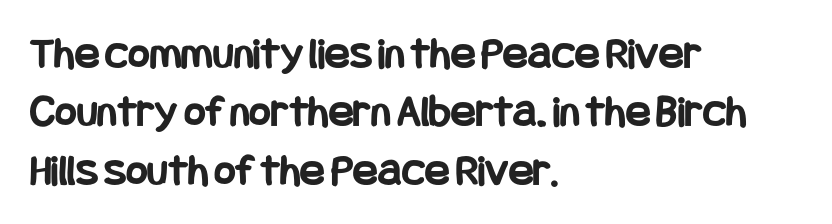
The passage is arranged the way most books set body copy — flush left. The line-height multiplier appears to be the usual default. Ascenders rise straight up at ninety degrees. The letterforms sit shoulder to shoulder at normal distance.
